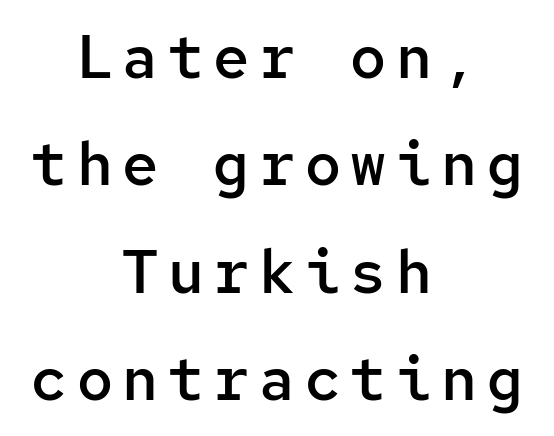
The image shows 60 px semibold sans-serif type, upright, monospaced; set centered, line spacing 1.79x, not underlined; low stroke contrast and a medium x-height.
